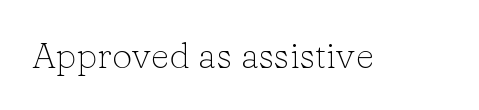
{"serif": "yes", "italic": "no", "bold": "no", "weight": "light", "width": "normal", "stroke_contrast": "low", "x_height": "medium", "monospaced": "no", "underline": "no", "letter_spacing": "normal", "letter_spacing_em": 0.0, "glyph_px": 36}
